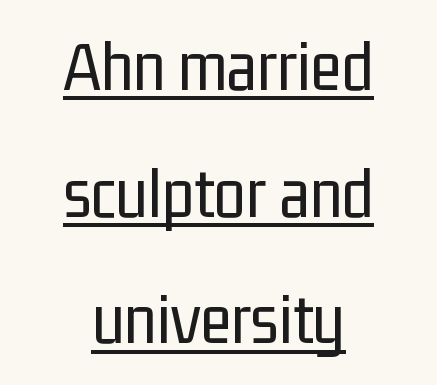
Compared with a flush-left layout, this one balances lines on the center instead. Is there an underline? Yes — a line sits under the letters. The typesetting does not lean heavy: it is not bold. Letterform terminals end flat and unadorned throughout the passage.
